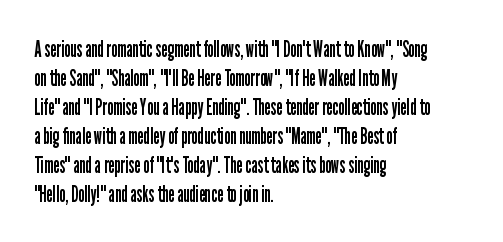
The image shows 23 px text type, upright; set left-aligned, normal line spacing (1.26x), normal letter spacing, not underlined.
